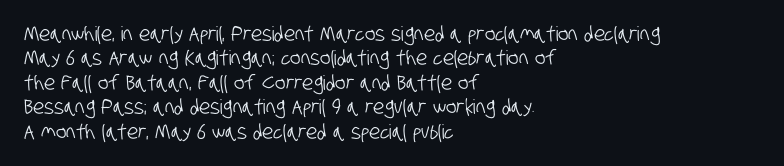
The image shows 20 px text type; set left-aligned, line spacing 1.22x, normal letter spacing, not underlined.
